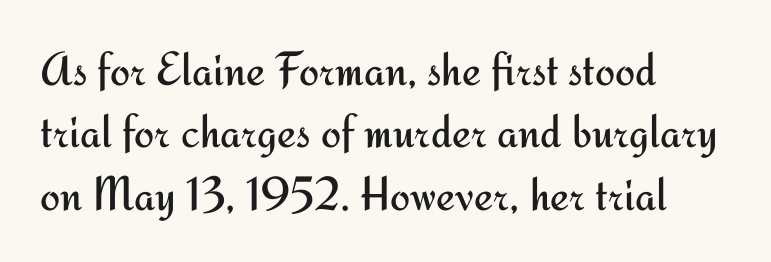
Letters have the restrained weight of plain body copy at most. Where is the straight margin? On the left. In terms of letterspacing, this is plain default setting. This is sans-serif lettering, the kind often seen on screens and signage. Proportional: the letters do not fall into vertical columns.
